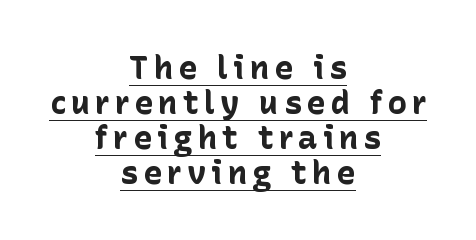
Q: Is the text bold? A: Yes.
Q: Is the text italic (slanted)? A: No, it is upright.
Q: Is the typeface a serif or a sans-serif typeface? A: Sans-serif.
Q: Is the text underlined? A: Yes.
Q: How is the paragraph aligned? A: Centered.
Q: Is the spacing between lines tight, normal or loose? A: Tight.
Q: Width (condensed, normal, or wide)? A: Normal.
Q: Stroke contrast? A: Low.
Q: x-height? A: Medium.
Q: Monospaced? A: No.
